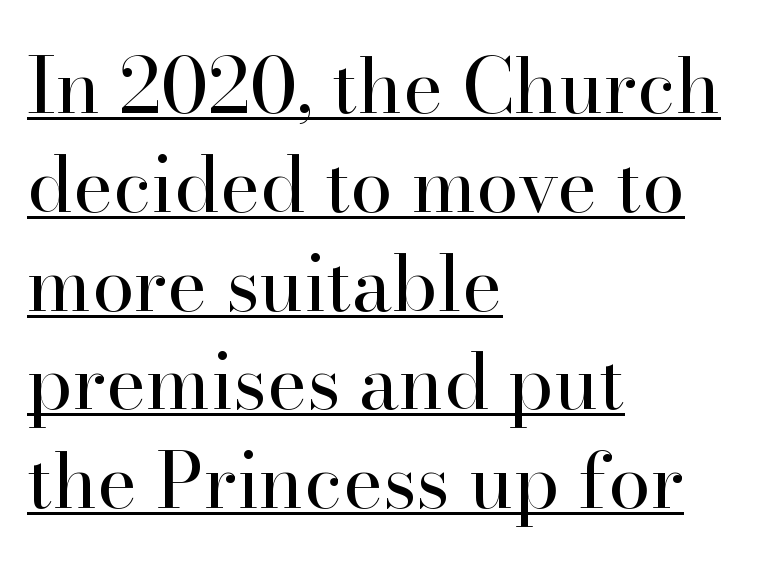
This sample has the flowing, uneven cadence of proportional lettering. Is the type heavy? It reads as light-to-regular instead. The passage shown is underscored from start to finish. The line texture is even and compact thanks to regular tracking. Little horizontal feet cap the strokes, marking this as serif type.
